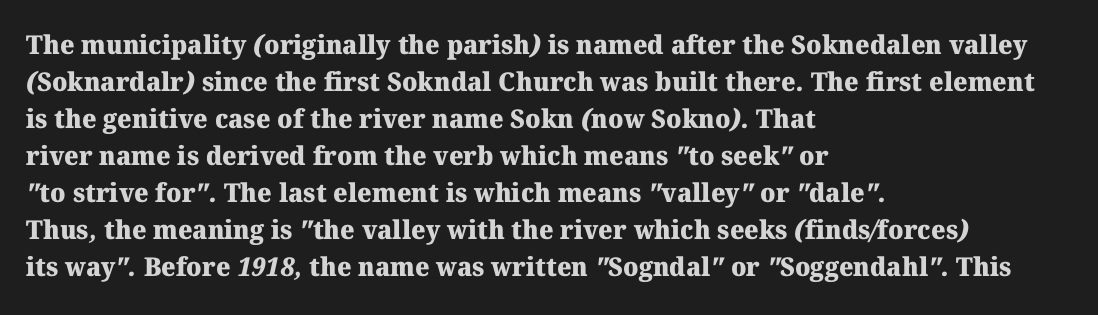
Reading down the block, your eye returns to a fixed left position each line. Has an underline been added? It has not. Notice how thick the strokes are: this is what a full bold looks like. The space between consecutive lines is moderate. Tracking here is standard; glyphs follow each other at the usual distance.
